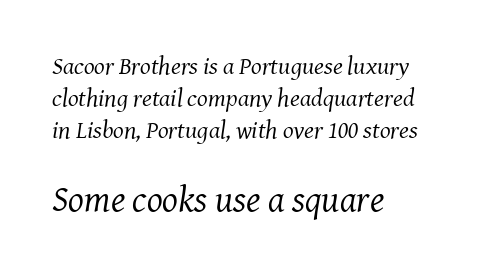
{"serif": "yes", "italic": "yes", "lean": "right", "slant_degrees": 8, "bold": "no", "weight": "regular", "width": "normal", "stroke_contrast": "medium", "x_height": "medium", "monospaced": "no", "underline": "no", "align": "left", "line_spacing": "normal", "line_spacing_ratio": 1.29, "letter_spacing": "normal", "letter_spacing_em": 0.0, "larger_block": "second", "size_ratio": 1.48, "glyph_px": 37}
